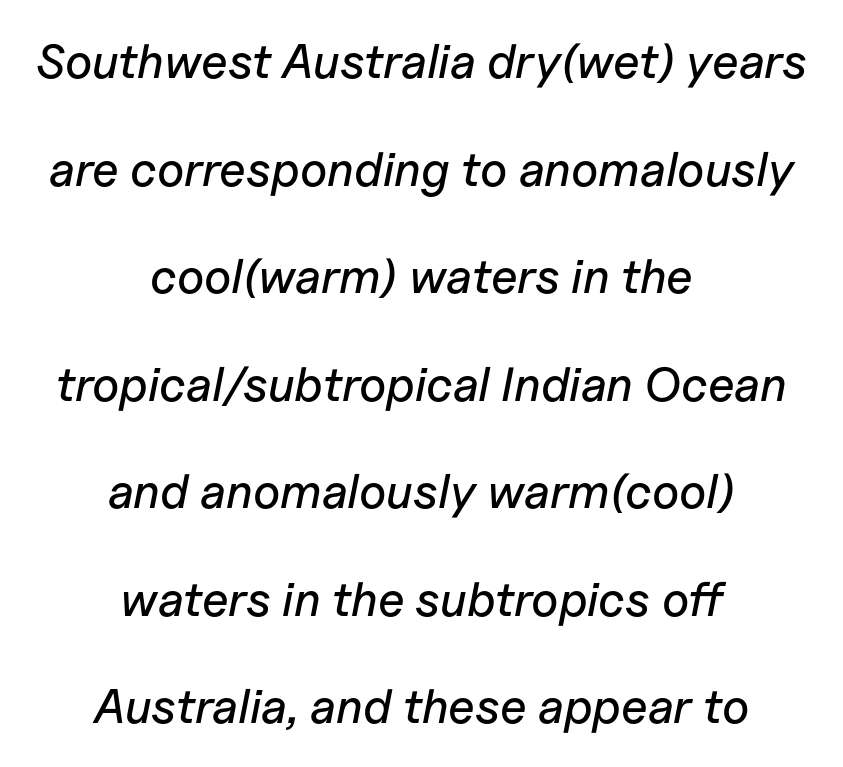
The image shows 48 px text type, italic (leaning right); set centered, loose line spacing (2.24x), normal letter spacing, not underlined; low stroke contrast and a medium x-height.
